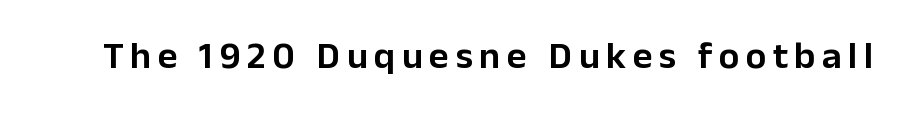
The image shows 38 px sans-serif type, upright; set not underlined; low stroke contrast and a medium x-height.
